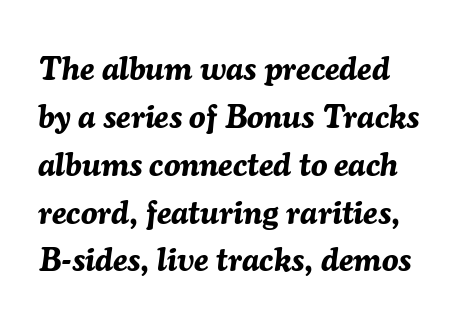
Q: Is the text bold? A: Yes.
Q: Is the text italic (slanted)? A: Yes, it leans right by about 7 degrees.
Q: Is the text underlined? A: No.
Q: Is the spacing between letters normal or unusually wide? A: Normal.
Q: Is the spacing between lines tight, normal or loose? A: Normal.
Q: Width (condensed, normal, or wide)? A: Normal.
Q: Stroke contrast? A: Medium.
Q: x-height? A: Medium.
Q: Monospaced? A: No.
